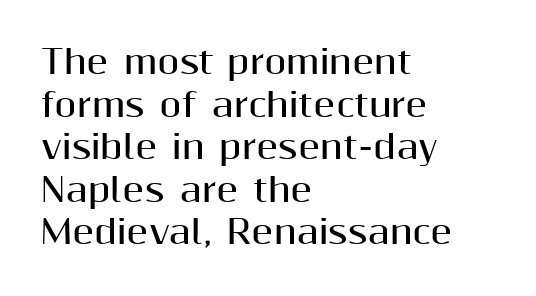
{"serif": "no", "italic": "no", "bold": "yes", "weight": "bold", "width": "normal", "stroke_contrast": "medium", "x_height": "medium", "monospaced": "no", "underline": "no", "align": "left", "line_spacing": "normal", "line_spacing_ratio": 1.33, "letter_spacing": "normal", "letter_spacing_em": 0.0, "glyph_px": 32}
